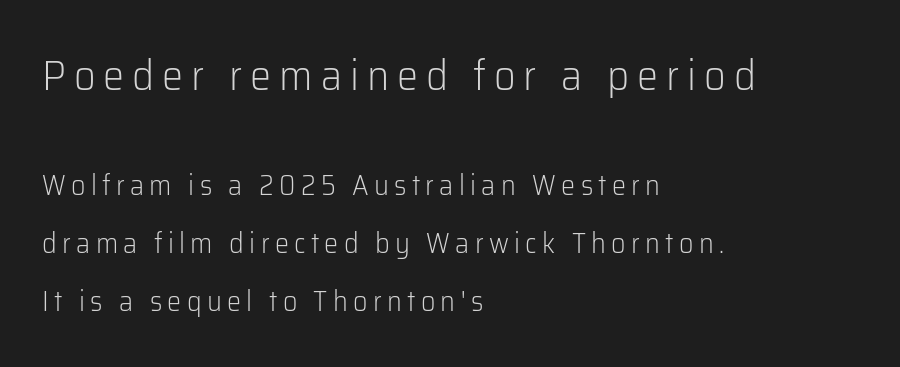
Q: Is the text bold? A: No.
Q: Is the text italic (slanted)? A: No, it is upright.
Q: Is the typeface a serif or a sans-serif typeface? A: Sans-serif.
Q: Is the text underlined? A: No.
Q: How is the paragraph aligned? A: Left-aligned.
Q: Is the spacing between lines tight, normal or loose? A: Loose.
Q: Which block of text is set in a larger size, the first (top) or the second (bottom)? A: The first (top) one.
Q: Width (condensed, normal, or wide)? A: Normal.
Q: Stroke contrast? A: Low.
Q: x-height? A: Medium.
Q: Monospaced? A: No.
